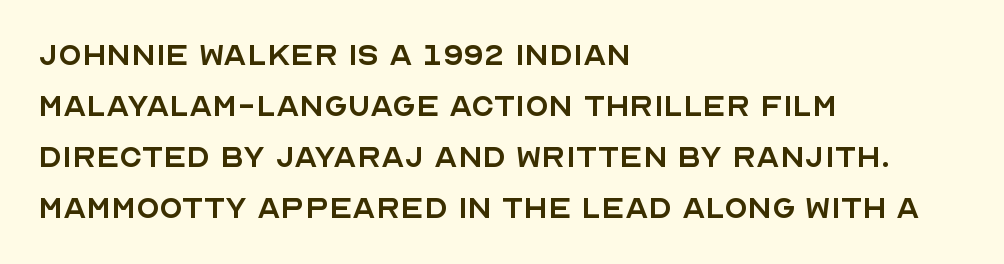
The passage shown is not underscored anywhere. Posture: straight, roman, zero tilt. The rendering uses natural spacing where letterforms have individual widths. Nothing sits at the stroke ends, so this counts as sans-serif. Which margin do the lines hug? The left one — the right edge is uneven. The designer left line spacing at the default.
